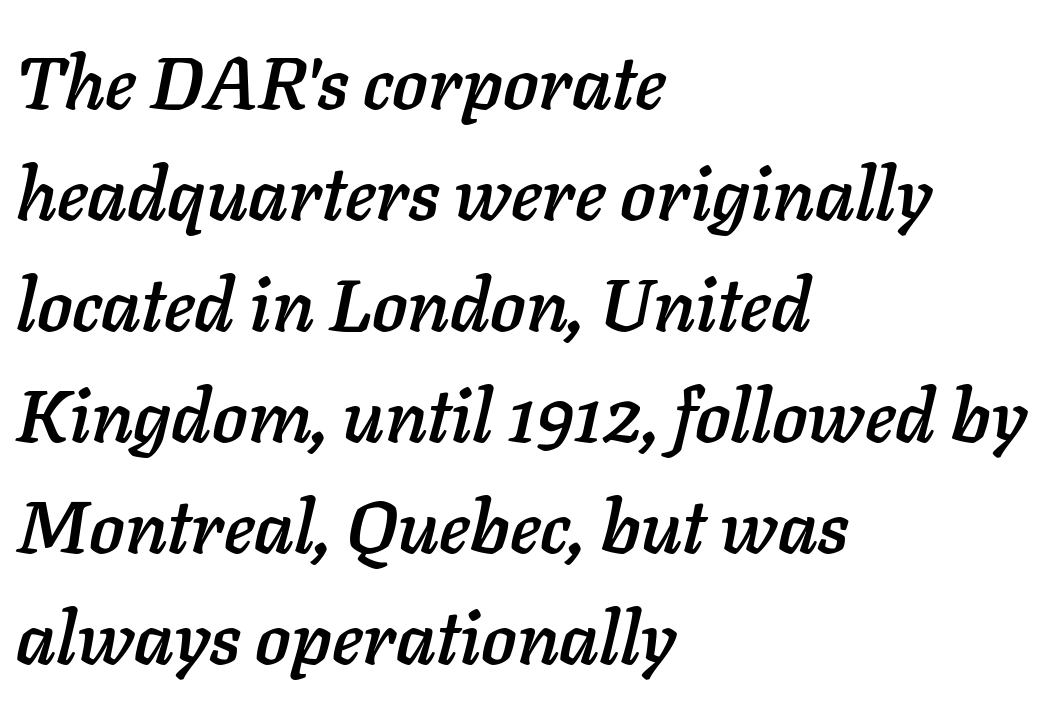
{"italic": "yes", "lean": "right", "slant_degrees": 11, "width": "normal", "stroke_contrast": "low", "x_height": "medium", "monospaced": "no", "underline": "no", "align": "left", "line_spacing": "normal", "line_spacing_ratio": 1.5, "letter_spacing": "normal", "letter_spacing_em": 0.0, "glyph_px": 74}
